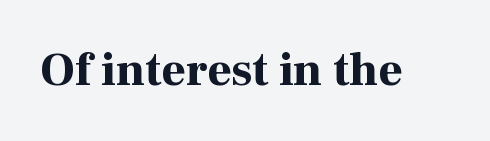
The letters advance in unequal steps, a hallmark of proportional type. Descenders are the only things crossing below the line. Glyph-to-glyph distance matches everyday printed text. You can tell from the footed stems that serif type was used. Look at the stroke-to-counter ratio: heavy, a bold.
